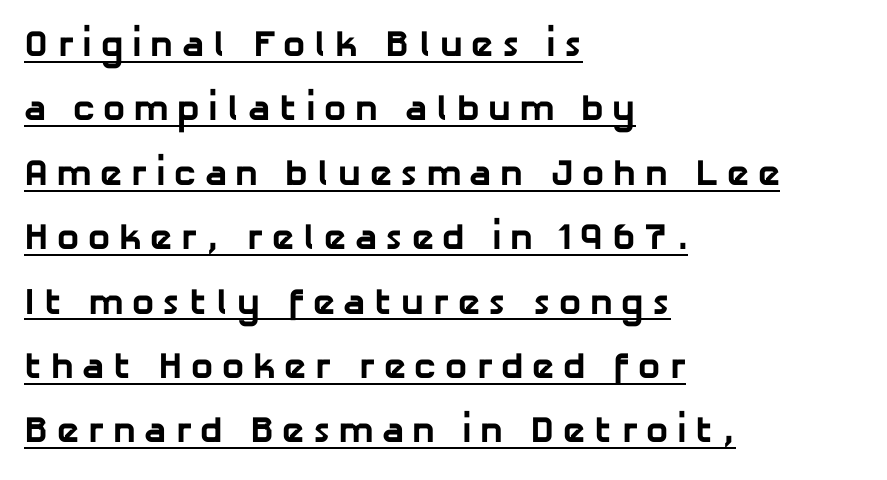
Q: Is the text bold? A: Yes.
Q: Is the typeface a serif or a sans-serif typeface? A: Sans-serif.
Q: Is the text underlined? A: Yes.
Q: How is the paragraph aligned? A: Left-aligned.
Q: Is the spacing between letters normal or unusually wide? A: Unusually wide.
Q: Width (condensed, normal, or wide)? A: Normal.
Q: Stroke contrast? A: Low.
Q: x-height? A: Medium.
Q: Monospaced? A: No.
